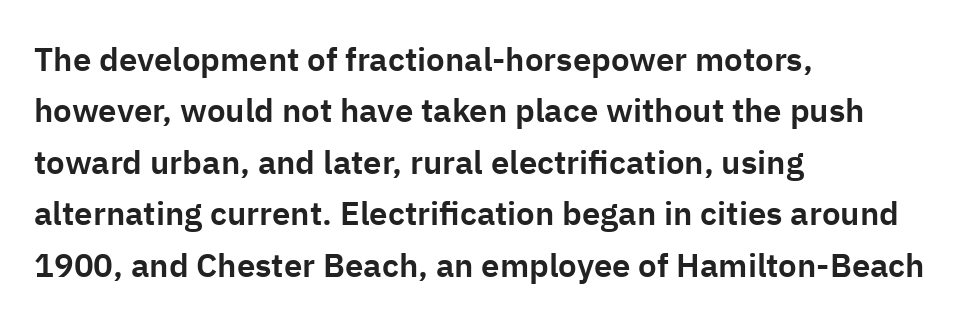
Descenders are the only things crossing below the line. Looks like regular typesetting: each glyph gets only the width it needs. Tracking value appears to be zero — textbook default spacing. A classic flush-left, rag-right setting is used for this passage. Nope, no serifs anywhere on these letters. Posture: vertical.
